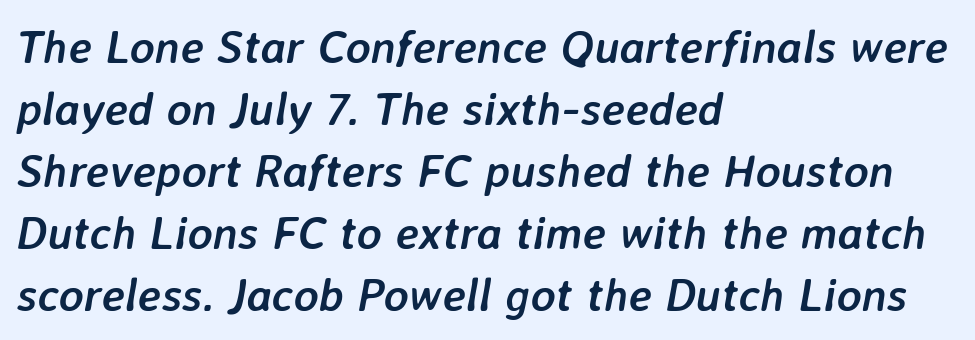
The image shows 47 px semibold type, italic (leaning right); set left-aligned, normal line spacing (1.32x), normal letter spacing, not underlined; low stroke contrast and a medium x-height.
